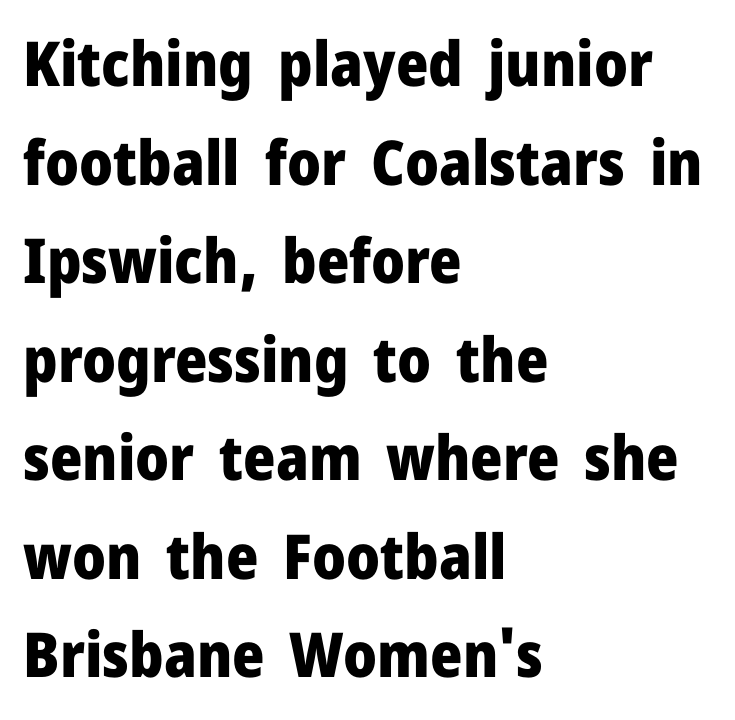
Just letters on the line, the space beneath them empty. The characters look thick and weighty, a clear bold. Posture: straight, roman, zero tilt. Note the varied advance widths — an 'i' is clearly narrower than an 'm'. Leading: standard. Nobody touched the tracking dial on this one.
